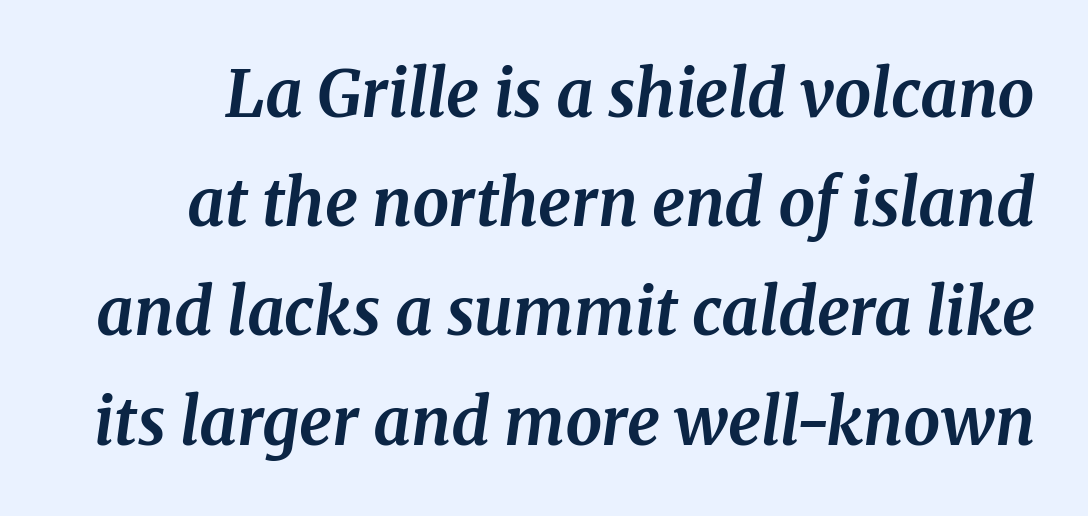
{"serif": "yes", "italic": "yes", "lean": "right", "slant_degrees": 8, "bold": "yes", "weight": "bold", "width": "normal", "stroke_contrast": "medium", "x_height": "medium", "monospaced": "no", "underline": "no", "line_spacing": "normal", "line_spacing_ratio": 1.68, "letter_spacing": "normal", "letter_spacing_em": 0.0, "glyph_px": 65}
